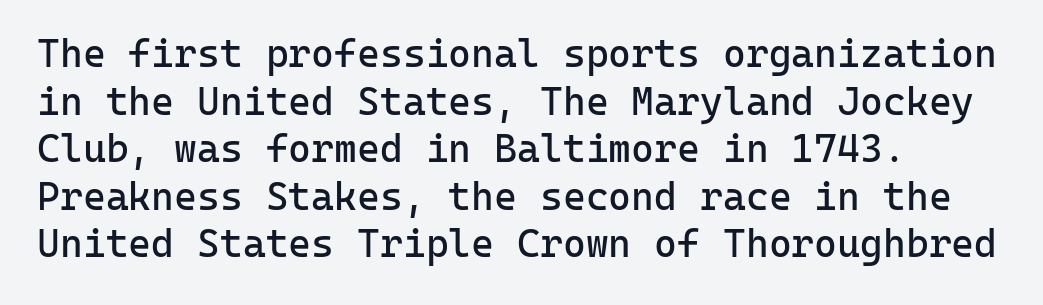
The image shows 39 px regular-weight sans-serif type, upright, monospaced; set left-aligned, line spacing 1.22x, normal letter spacing, not underlined; low stroke contrast and a medium x-height.
